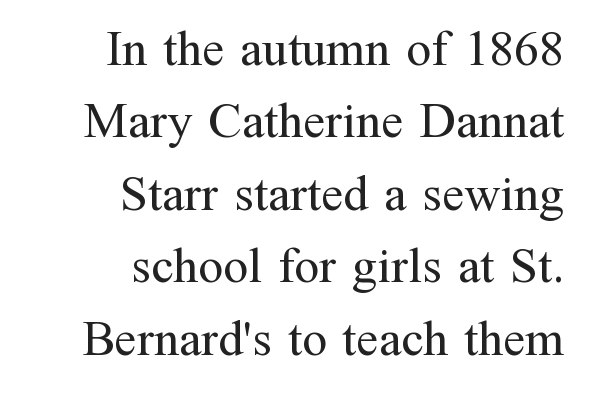
The designer left line spacing at the default. Unlike italic type, these characters show no tilt at all. Note the varied advance widths — an 'i' is clearly narrower than an 'm'. The ragged edge is on the left, which tells us the setting is flush right. In terms of letterspacing, this is plain default setting.
